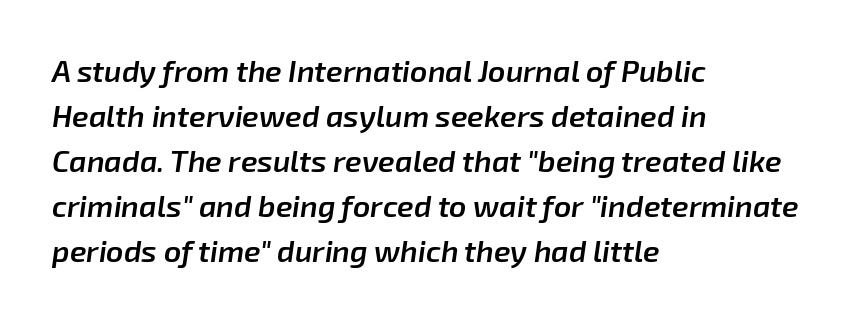
Style check: oblique. The sample has been set in demibold, a notch under bold. Spacing verdict: proportional, widths tailored to each character. Does the copy run flush right? No — it runs flush left. The designer left line spacing at the default.
